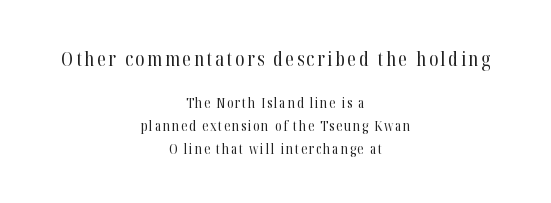
Q: Is the text bold? A: No.
Q: Is the text italic (slanted)? A: No, it is upright.
Q: Is the text underlined? A: No.
Q: How is the paragraph aligned? A: Centered.
Q: Is the spacing between lines tight, normal or loose? A: Normal.
Q: Which block of text is set in a larger size, the first (top) or the second (bottom)? A: The first (top) one.
